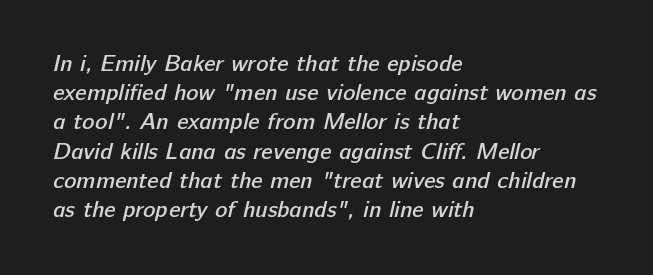
{"bold": "semi", "underline": "no", "align": "left", "line_spacing": "normal", "line_spacing_ratio": 1.27, "letter_spacing": "normal", "letter_spacing_em": 0.0, "glyph_px": 23}
